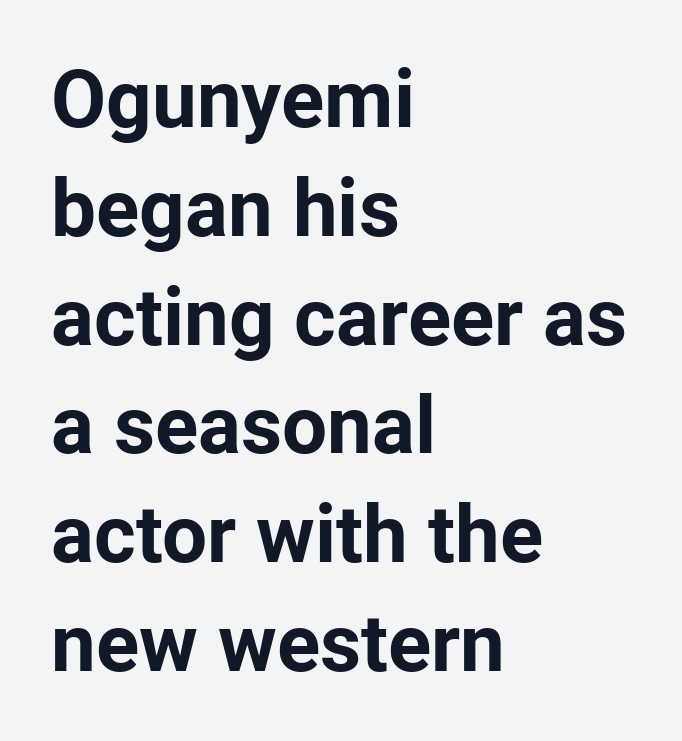
The image shows 80 px bold sans-serif type, upright; set left-aligned, normal line spacing (1.36x), normal letter spacing, not underlined; low stroke contrast and a medium x-height.
